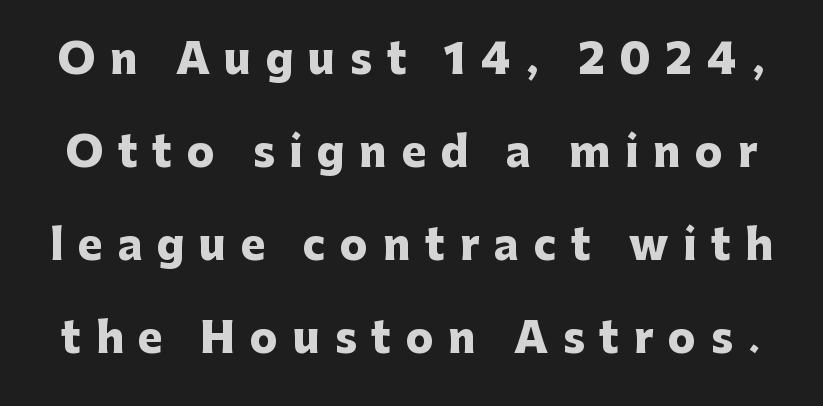
Q: Is the text bold? A: Yes.
Q: Is the text italic (slanted)? A: No, it is upright.
Q: Is the typeface a serif or a sans-serif typeface? A: Sans-serif.
Q: Is the text underlined? A: No.
Q: Is the spacing between letters normal or unusually wide? A: Unusually wide.
Q: Is the spacing between lines tight, normal or loose? A: Loose.
Q: Width (condensed, normal, or wide)? A: Normal.
Q: Stroke contrast? A: Low.
Q: x-height? A: Medium.
Q: Monospaced? A: No.
